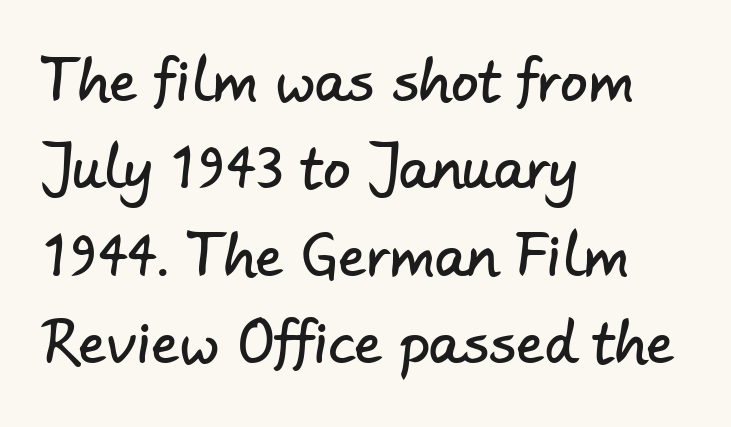
Plain, unruled lines of type. A student would call this left alignment; a typographer would say flush left, rag right. The typeface chosen for these lines omits serifs. Leading: standard. Note the varied advance widths — an 'i' is clearly narrower than an 'm'.
